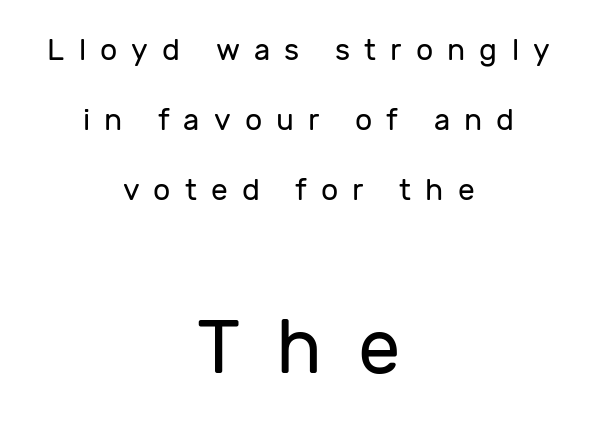
{"serif": "no", "italic": "no", "bold": "no", "weight": "regular", "width": "normal", "stroke_contrast": "low", "x_height": "medium", "monospaced": "no", "underline": "no", "align": "center", "line_spacing": "loose", "line_spacing_ratio": 2.33, "letter_spacing": "wide", "letter_spacing_em": 0.47, "larger_block": "second", "size_ratio": 2.53, "glyph_px": 76}
